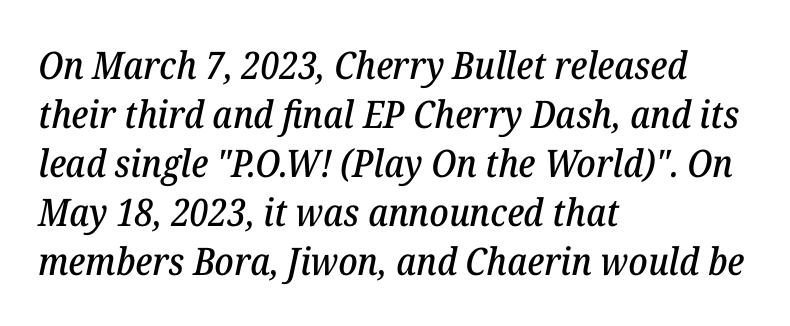
Q: Is the text italic (slanted)? A: Yes, it leans right by about 12 degrees.
Q: Is the typeface a serif or a sans-serif typeface? A: Serif.
Q: Is the text underlined? A: No.
Q: How is the paragraph aligned? A: Left-aligned.
Q: Is the spacing between letters normal or unusually wide? A: Normal.
Q: Is the spacing between lines tight, normal or loose? A: Normal.
Q: Width (condensed, normal, or wide)? A: Normal.
Q: Stroke contrast? A: Low.
Q: x-height? A: Medium.
Q: Monospaced? A: No.
